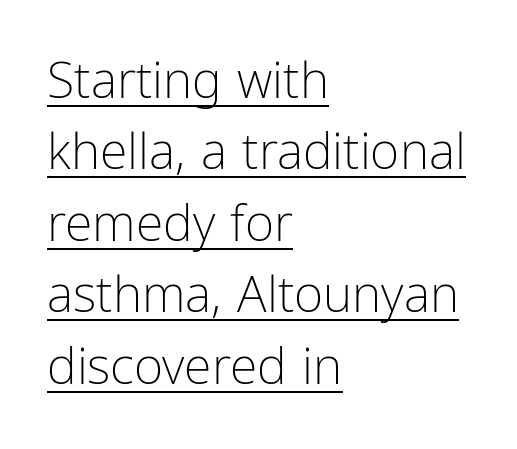
The image shows 50 px light, condensed sans-serif type, upright; set left-aligned, normal line spacing (1.43x), normal letter spacing, underlined; low stroke contrast and a medium x-height.
